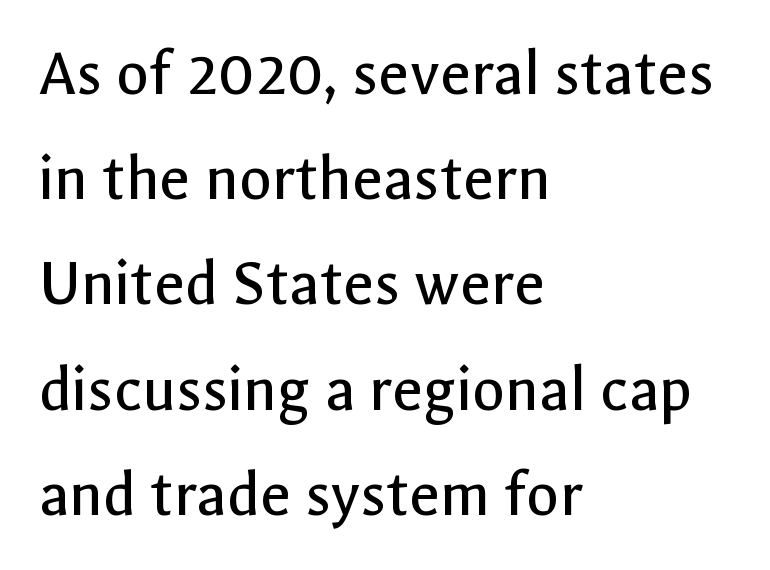
The image shows 67 px regular-weight sans-serif type, upright; set left-aligned, normal line spacing (1.57x), normal letter spacing, not underlined; a medium x-height.
